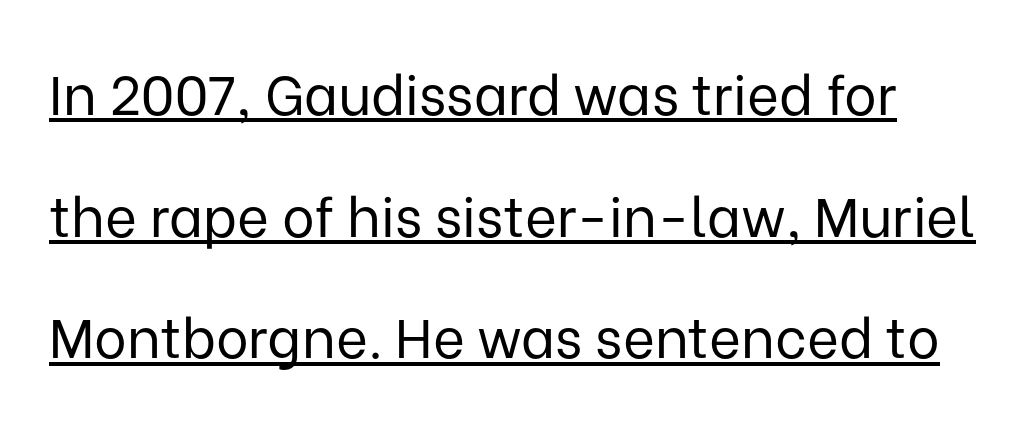
The image shows 55 px regular-weight sans-serif type, upright; set loose line spacing (2.21x), normal letter spacing, underlined; low stroke contrast and a medium x-height.
